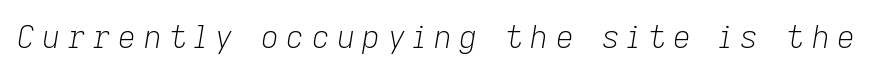
Q: Is the text bold? A: No.
Q: Is the text italic (slanted)? A: Yes, it leans right by about 9 degrees.
Q: Is the text underlined? A: No.
Q: Is the spacing between letters normal or unusually wide? A: Unusually wide.
Q: Width (condensed, normal, or wide)? A: Normal.
Q: Stroke contrast? A: Low.
Q: x-height? A: Medium.
Q: Monospaced? A: No.
